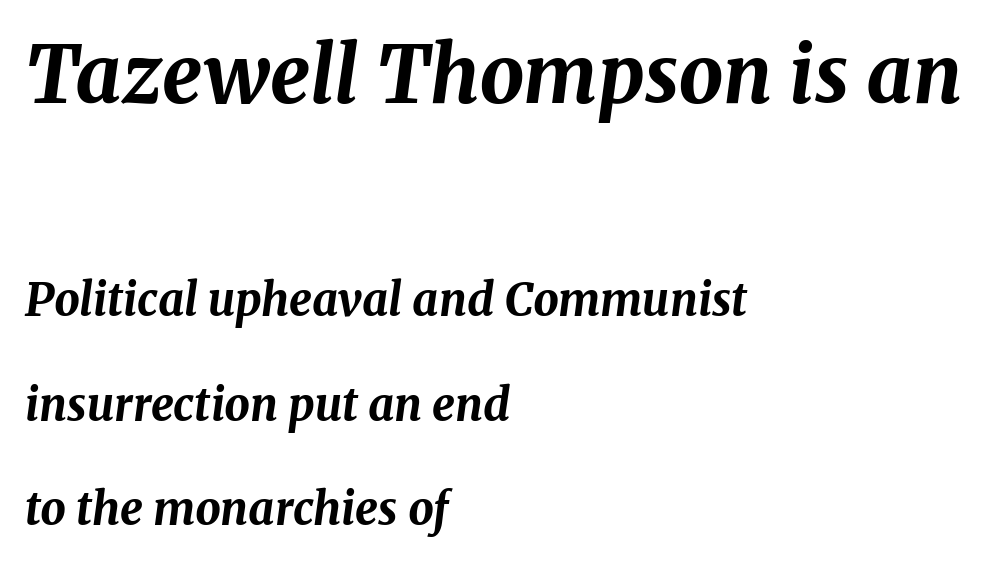
{"italic": "yes", "lean": "right", "slant_degrees": 8, "bold": "yes", "weight": "bold", "width": "normal", "stroke_contrast": "medium", "x_height": "medium", "monospaced": "no", "underline": "no", "align": "left", "line_spacing": "loose", "line_spacing_ratio": 2.32, "letter_spacing": "normal", "letter_spacing_em": 0.0, "larger_block": "first", "size_ratio": 1.76, "glyph_px": 79}
